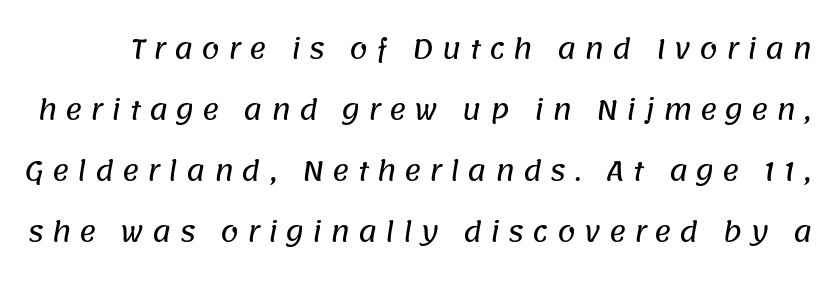
The image shows 26 px text type; set loose line spacing (2.35x), unusually wide letter spacing (+0.31 em), not underlined.
